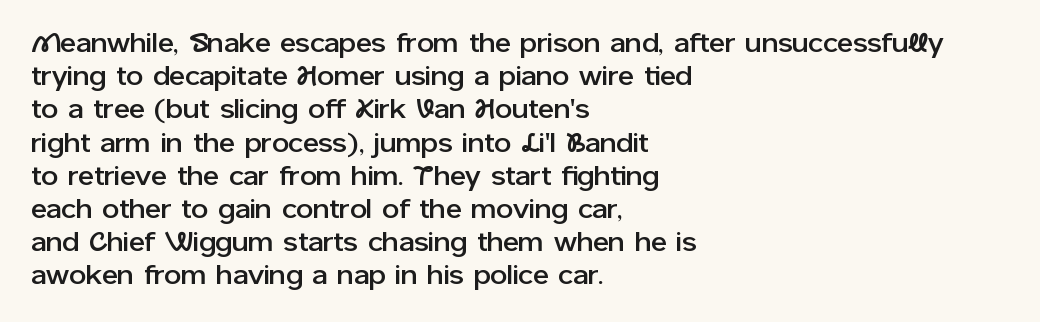
Every row of glyphs begins at an identical x-position on the left. These lines were composed using upright roman letters. Standard letterfit; no display-style spreading of the glyphs. The glyphs are unaccompanied by any horizontal stroke below them.
